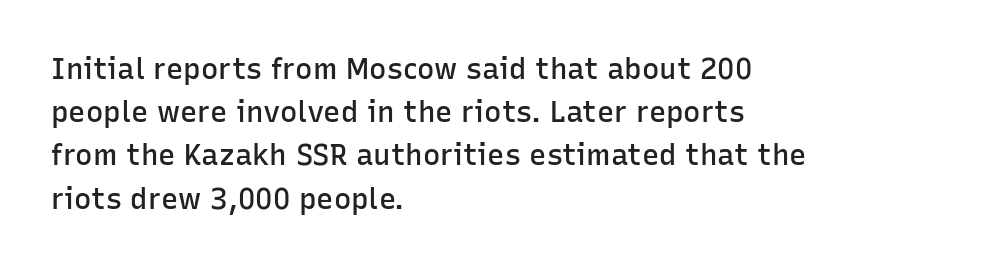
The image shows 29 px semibold sans-serif type, upright; set left-aligned, normal line spacing (1.49x), normal letter spacing, not underlined; low stroke contrast and a medium x-height.
